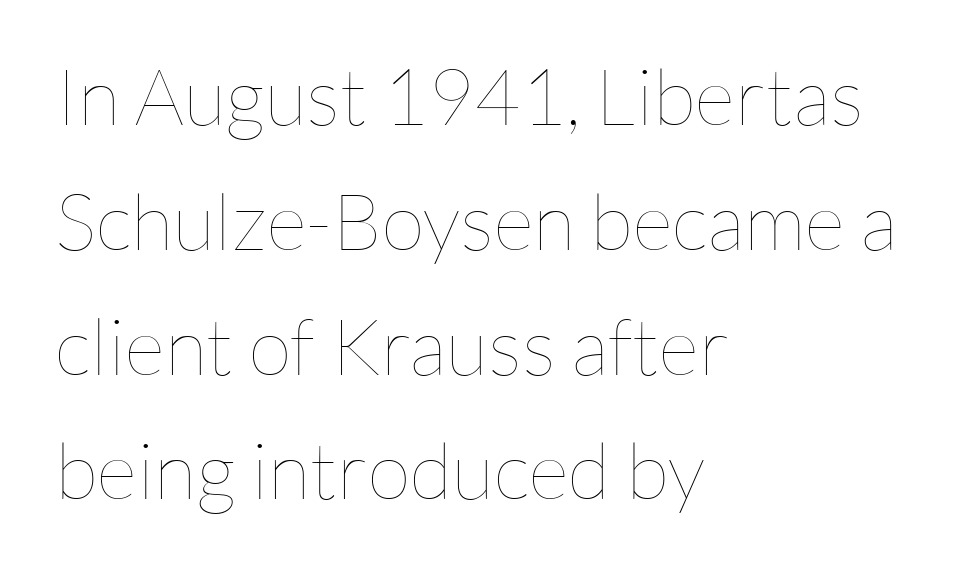
Every character sits straight up, as roman type does. Tracking value appears to be zero — textbook default spacing. These lines are rendered in a variable-pitch font. Heft: none added — not bold.
